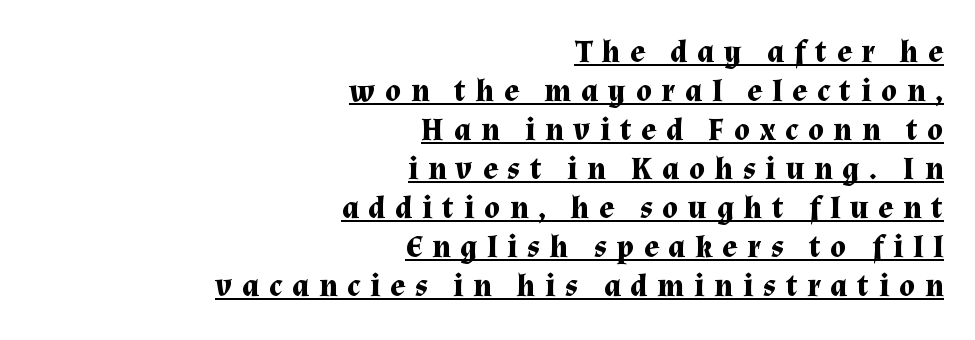
{"serif": "yes", "italic": "no", "bold": "yes", "weight": "bold", "width": "normal", "stroke_contrast": "medium", "x_height": "medium", "monospaced": "no", "underline": "yes", "align": "right", "line_spacing": "normal", "line_spacing_ratio": 1.26, "letter_spacing": "wide", "letter_spacing_em": 0.32, "glyph_px": 31}
